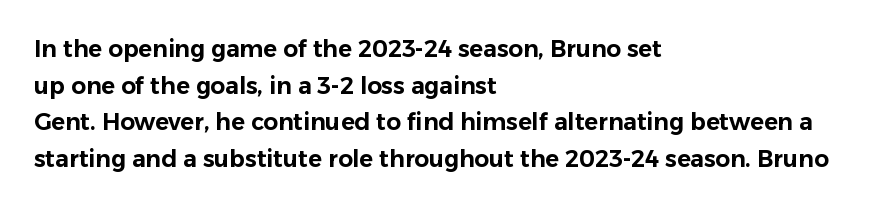
{"italic": "no", "underline": "no", "align": "left", "line_spacing": "normal", "line_spacing_ratio": 1.59, "letter_spacing": "normal", "letter_spacing_em": 0.0, "glyph_px": 23}
